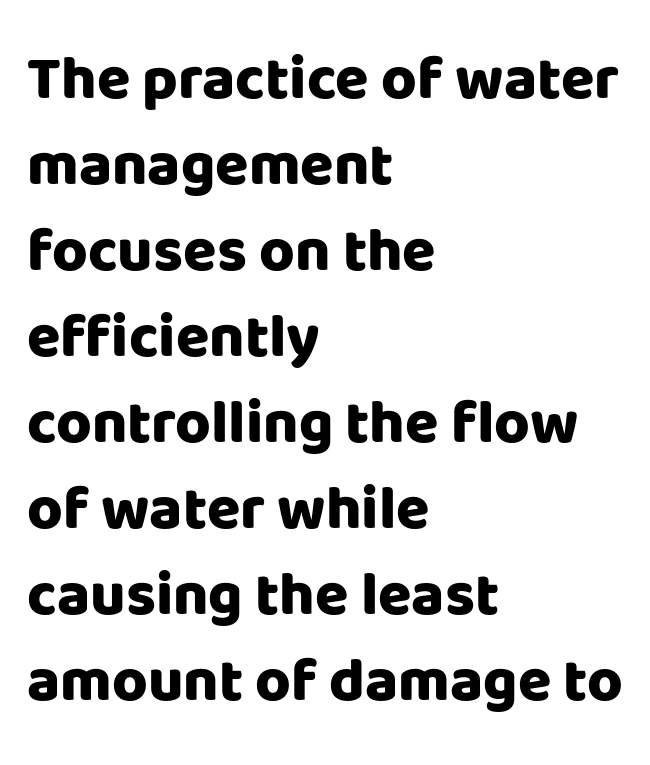
{"serif": "no", "italic": "no", "bold": "yes", "weight": "heavy", "width": "normal", "stroke_contrast": "low", "x_height": "large", "monospaced": "no", "underline": "no", "align": "left", "line_spacing": "normal", "line_spacing_ratio": 1.41, "letter_spacing": "normal", "letter_spacing_em": 0.0, "glyph_px": 61}
